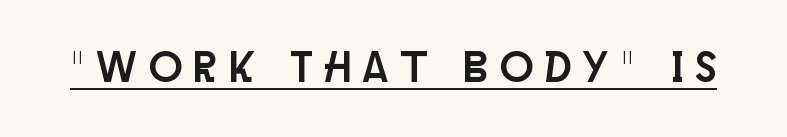
Q: Is the text italic (slanted)? A: No, it is upright.
Q: Is the typeface a serif or a sans-serif typeface? A: Sans-serif.
Q: Is the text underlined? A: Yes.
Q: Is the spacing between letters normal or unusually wide? A: Unusually wide.
Q: Width (condensed, normal, or wide)? A: Condensed.
Q: Stroke contrast? A: Low.
Q: x-height? A: Large.
Q: Monospaced? A: No.
